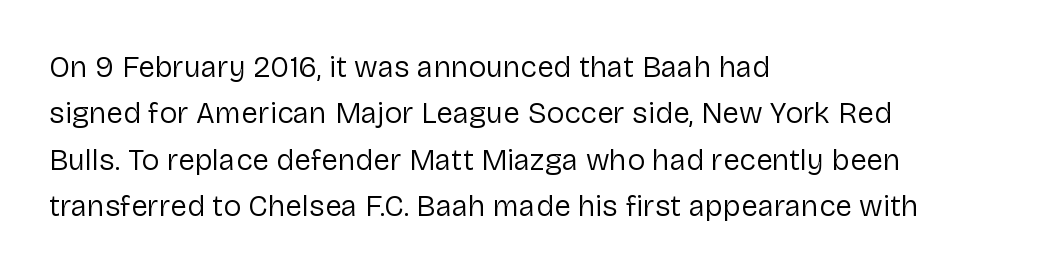
{"serif": "no", "italic": "no", "bold": "no", "weight": "regular", "width": "normal", "stroke_contrast": "low", "x_height": "medium", "monospaced": "no", "underline": "no", "align": "left", "line_spacing": "normal", "line_spacing_ratio": 1.55, "letter_spacing": "normal", "letter_spacing_em": 0.0, "glyph_px": 30}
